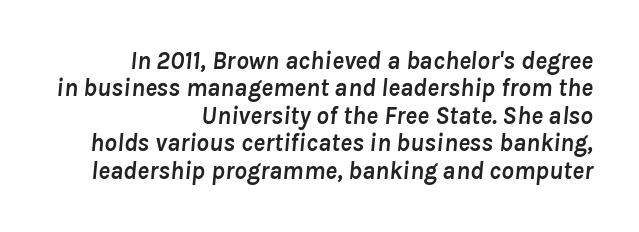
Q: Is the text bold? A: Yes.
Q: Is the text italic (slanted)? A: Yes, it leans right by about 8 degrees.
Q: Is the text underlined? A: No.
Q: How is the paragraph aligned? A: Right-aligned.
Q: Is the spacing between letters normal or unusually wide? A: Normal.
Q: Is the spacing between lines tight, normal or loose? A: Tight.
